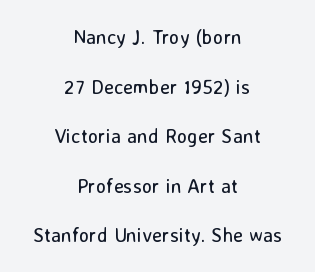
Q: Is the text bold? A: No.
Q: Is the text italic (slanted)? A: No, it is upright.
Q: Is the text underlined? A: No.
Q: How is the paragraph aligned? A: Centered.
Q: Is the spacing between letters normal or unusually wide? A: Normal.
Q: Is the spacing between lines tight, normal or loose? A: Loose.
